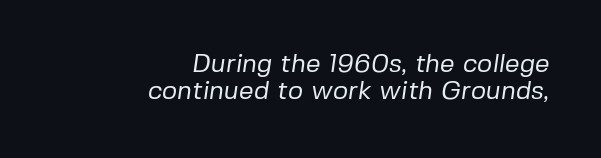
Students, observe: this is what under-led, compact text looks like. These lines are set flush right with a ragged left edge. These glyphs show unthickened strokes, regular width or finer. Students, note that the glyphs here touch the page at normal intervals. Unmarked baselines from the first word to the last.
